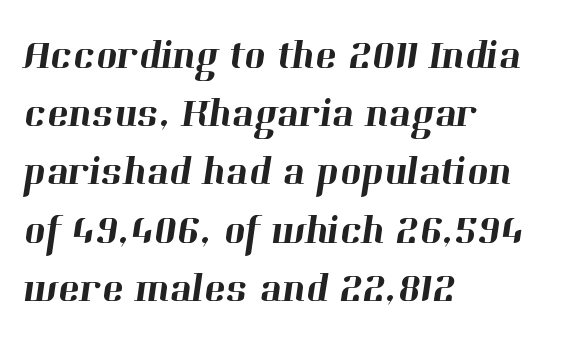
This rendering leaves character spacing at its baseline value. Think of a printed novel: that variable character pitch is what you see here. Whoever set this chose a conventional vertical rhythm. I'd call this a serif setting — the letters wear small feet.
